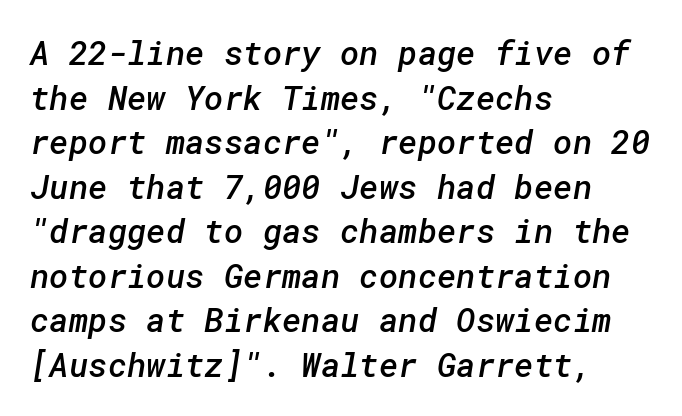
How would I describe the line gaps? Plain and ordinary. The text block is weighted toward the left margin, trailing off unevenly rightward. No extra tracking has been applied to these lines. Nobody drew a line under any word here. What kind of face is this? One without serifs — a sans.
